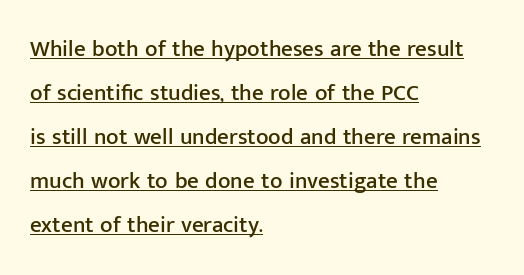
{"italic": "no", "underline": "yes", "align": "left", "line_spacing": "loose", "line_spacing_ratio": 1.91, "letter_spacing": "normal", "letter_spacing_em": 0.0, "glyph_px": 23}
